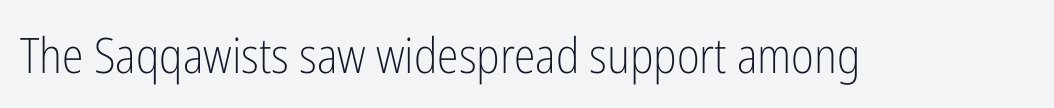
Here the designer chose a conventional face with non-uniform glyph widths. Regarding serifs, this sample does without them. The letters sit at their default tracking, neither squeezed nor spread. The words here are not underlined. This is roman type, the default non-slanted kind. The face looks like a standard text weight, possibly lighter.
